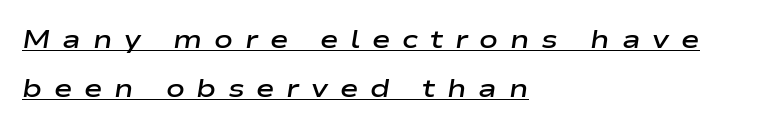
Q: Is the text bold? A: Semi-bold.
Q: Is the text italic (slanted)? A: Yes, it leans right by about 9 degrees.
Q: Is the text underlined? A: Yes.
Q: How is the paragraph aligned? A: Left-aligned.
Q: Is the spacing between letters normal or unusually wide? A: Unusually wide.
Q: Is the spacing between lines tight, normal or loose? A: Loose.
